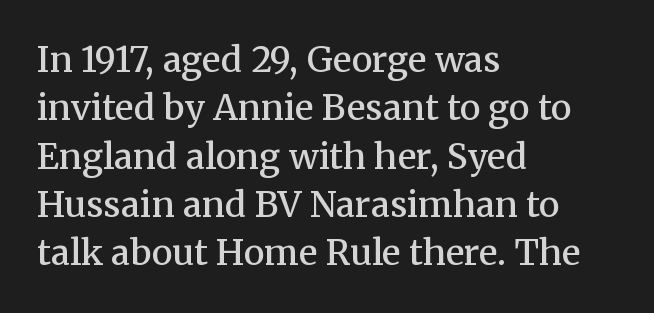
Q: Is the text bold? A: Semi-bold.
Q: Is the text italic (slanted)? A: No, it is upright.
Q: Is the typeface a serif or a sans-serif typeface? A: Serif.
Q: Is the text underlined? A: No.
Q: How is the paragraph aligned? A: Left-aligned.
Q: Is the spacing between letters normal or unusually wide? A: Normal.
Q: Is the spacing between lines tight, normal or loose? A: Normal.
Q: Width (condensed, normal, or wide)? A: Normal.
Q: Stroke contrast? A: Medium.
Q: x-height? A: Medium.
Q: Monospaced? A: No.
